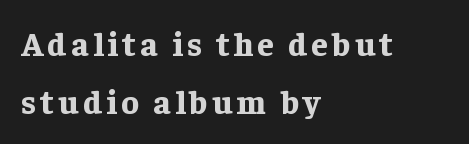
The setting favours the left margin, as ordinary paragraphs usually do. The glyphs have the mass of a bold cut. No italicization has been applied; the sample stays upright. The letters advance in unequal steps, a hallmark of proportional type.
